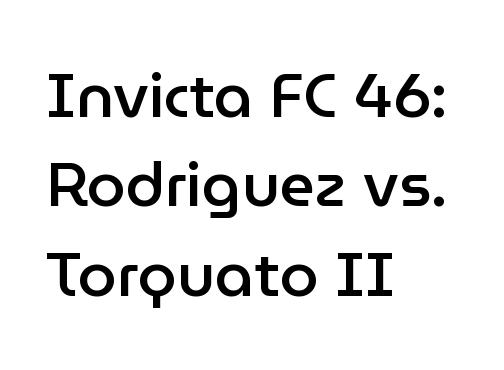
The image shows 62 px semibold sans-serif type, upright; set left-aligned, normal line spacing (1.44x), normal letter spacing, not underlined; low stroke contrast and a medium x-height.
